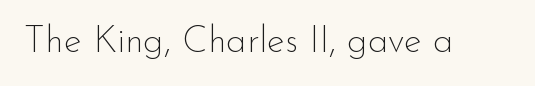
Each letter keeps its own natural width here, so spacing adapts to shape. No chunkiness to these letters — they're not bold. Check the space under the baseline: it is left empty. Quick note: not italic, upright.
